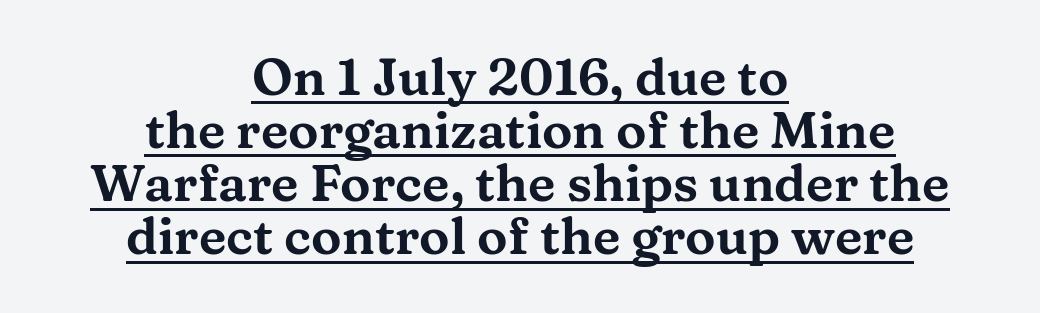
The image shows 51 px wide serif type, upright; set centered, tight line spacing (1.04x), normal letter spacing, underlined; medium stroke contrast and a medium x-height.
